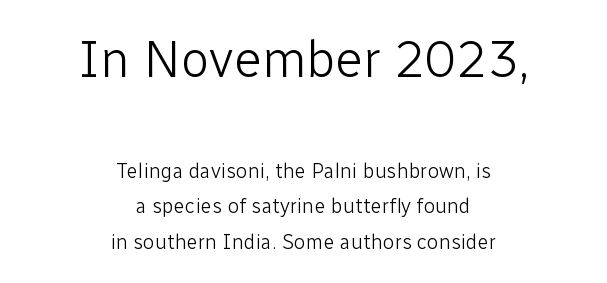
The image shows 52 px light sans-serif type, upright; set centered, line spacing 1.71x, normal letter spacing, not underlined; the first (top) block is 2.48x larger; low stroke contrast and a medium x-height.
